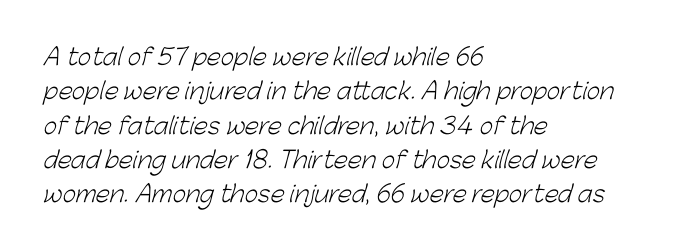
{"bold": "no", "underline": "no", "align": "left", "line_spacing": "normal", "line_spacing_ratio": 1.49, "letter_spacing": "normal", "letter_spacing_em": 0.0, "glyph_px": 23}
